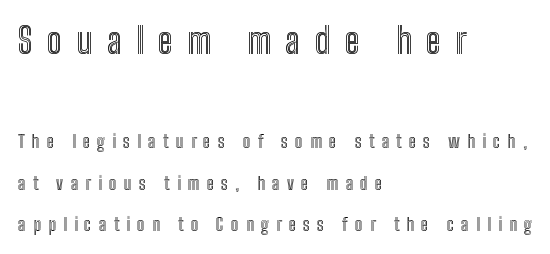
{"italic": "no", "width": "condensed", "x_height": "medium", "monospaced": "no", "underline": "no", "align": "left", "line_spacing": "loose", "line_spacing_ratio": 2.31, "letter_spacing": "wide", "letter_spacing_em": 0.4, "larger_block": "first", "size_ratio": 2.0, "glyph_px": 36}
